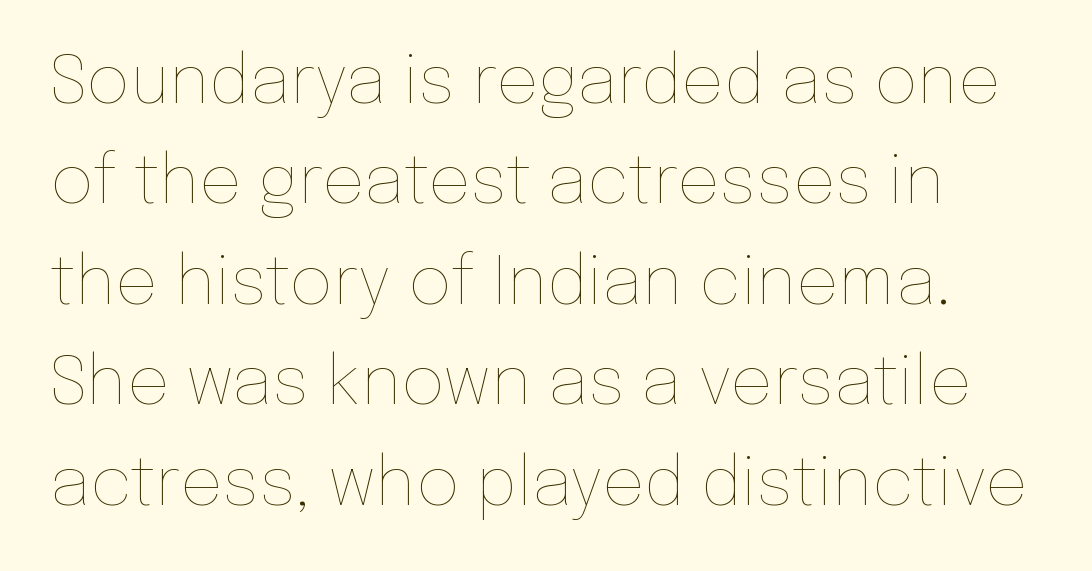
Q: Is the text bold? A: No.
Q: Is the text italic (slanted)? A: No, it is upright.
Q: Is the text underlined? A: No.
Q: Is the spacing between letters normal or unusually wide? A: Normal.
Q: Is the spacing between lines tight, normal or loose? A: Normal.
Q: Width (condensed, normal, or wide)? A: Normal.
Q: Stroke contrast? A: Low.
Q: x-height? A: Medium.
Q: Monospaced? A: No.
